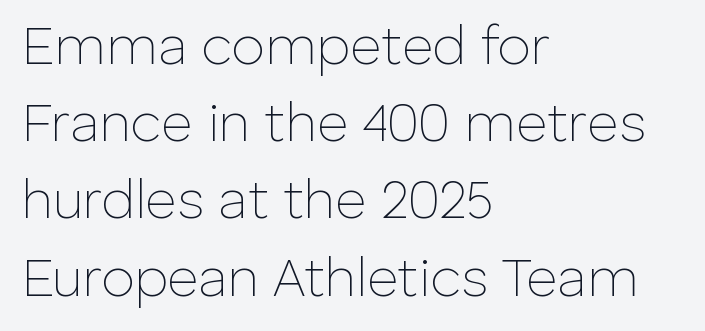
Underlining? Definitely not there. Weight: in the light-to-regular range. Note: no serifs on the glyphs. You can tell it's not italic because the verticals are truly vertical. This sample is left-justified, so line endings fall wherever the words run out. Character widths vary here, with narrow letters taking less room than wide ones.
